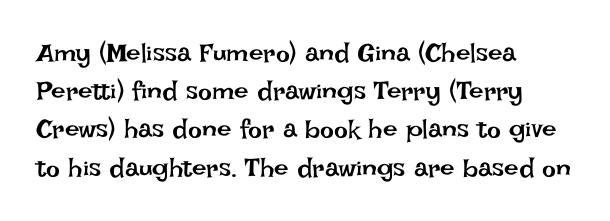
The image shows 26 px text type, upright; set left-aligned, normal line spacing (1.47x), normal letter spacing, not underlined.
